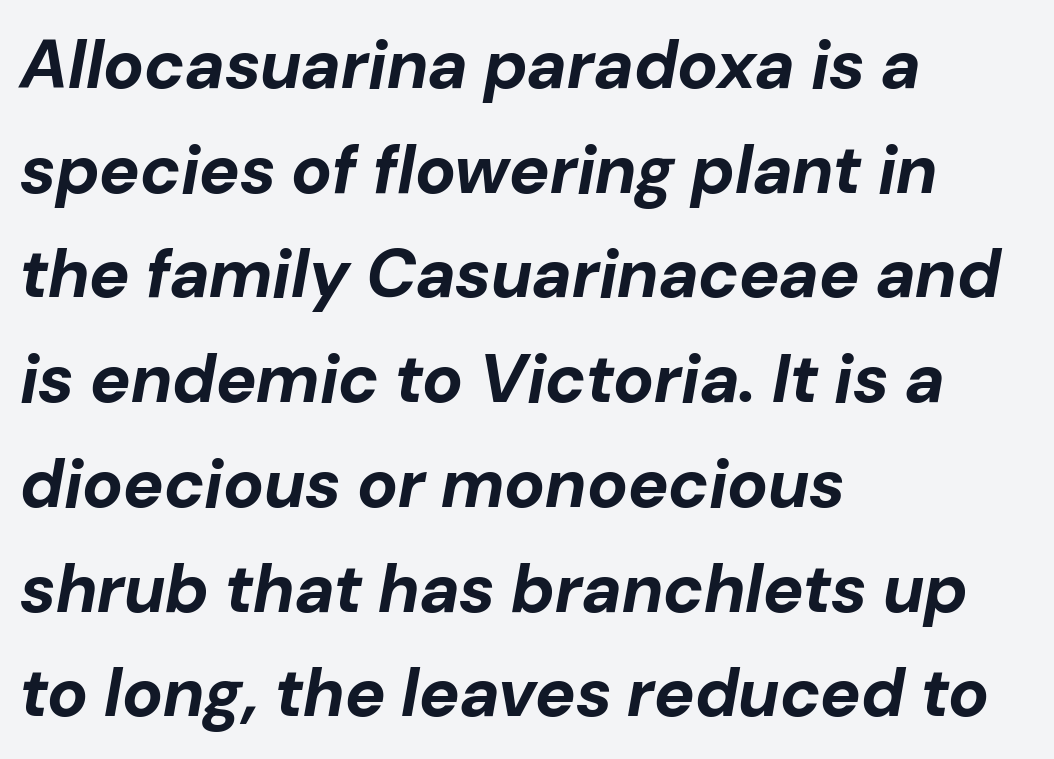
{"italic": "yes", "lean": "right", "slant_degrees": 10, "bold": "yes", "weight": "bold", "width": "normal", "stroke_contrast": "low", "x_height": "medium", "monospaced": "no", "underline": "no", "align": "left", "line_spacing": "normal", "line_spacing_ratio": 1.54, "letter_spacing": "normal", "letter_spacing_em": 0.0, "glyph_px": 68}
